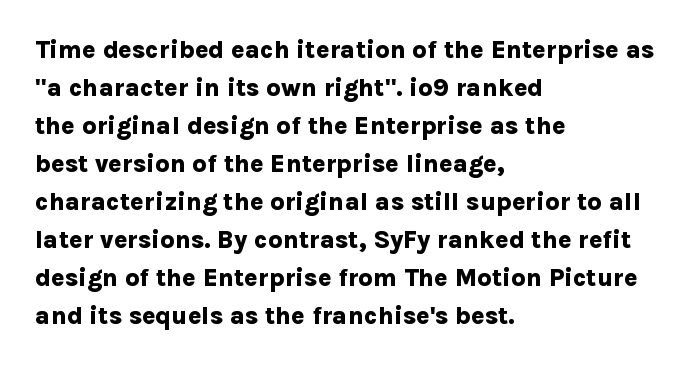
Leftover space on each line is placed entirely after the last word. Normally led — the rows are evenly, conventionally spaced. Type without underlining. Here the glyphs are tracked normally, forming tight word shapes.
